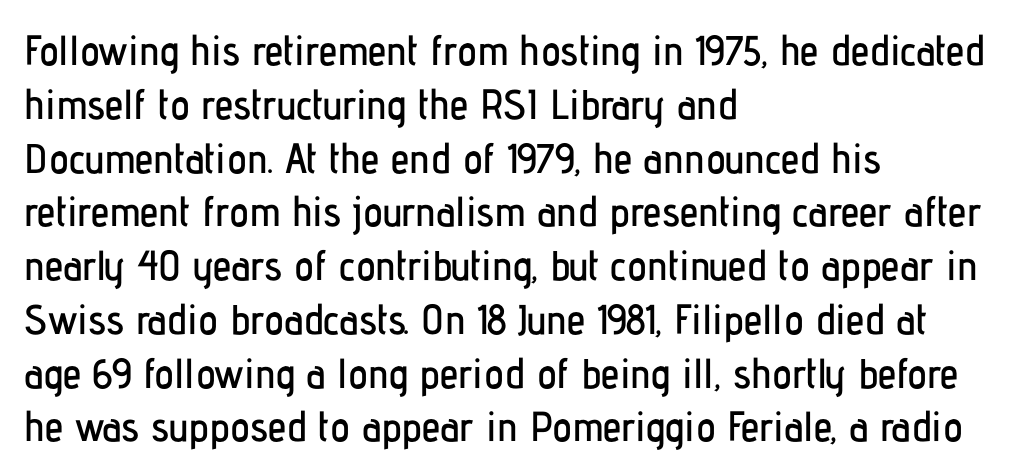
{"serif": "no", "italic": "no", "width": "condensed", "stroke_contrast": "low", "x_height": "medium", "monospaced": "no", "underline": "no", "align": "left", "line_spacing": "normal", "line_spacing_ratio": 1.28, "letter_spacing": "normal", "letter_spacing_em": 0.0, "glyph_px": 42}
